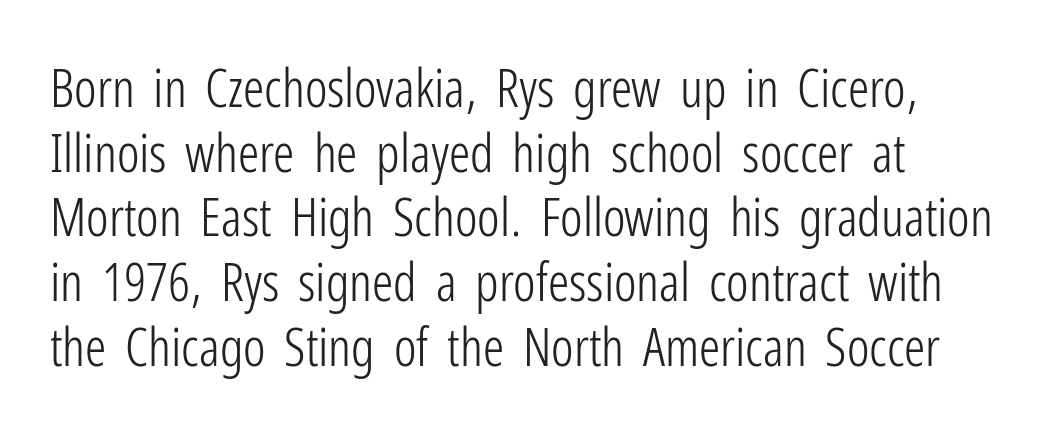
Q: Is the text bold? A: No.
Q: Is the text italic (slanted)? A: No, it is upright.
Q: Is the typeface a serif or a sans-serif typeface? A: Sans-serif.
Q: Is the text underlined? A: No.
Q: Is the spacing between letters normal or unusually wide? A: Normal.
Q: Width (condensed, normal, or wide)? A: Condensed.
Q: Stroke contrast? A: Low.
Q: x-height? A: Medium.
Q: Monospaced? A: No.
